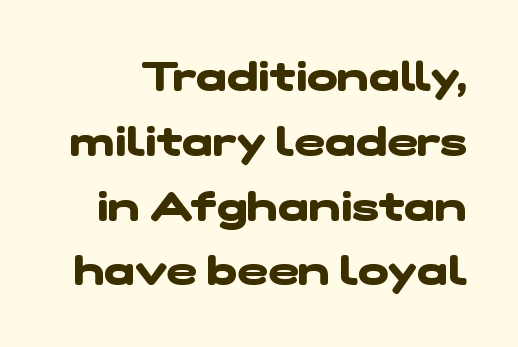
You could call the tracking neutral — neither tight nor loose. This sample has the flowing, uneven cadence of proportional lettering. Regarding leading, the lines here are spaced in the standard way. Typographically, this falls in the sans-serif category. Plenty of ink on the page — the face is bold. Has an underline been added? It has not.
